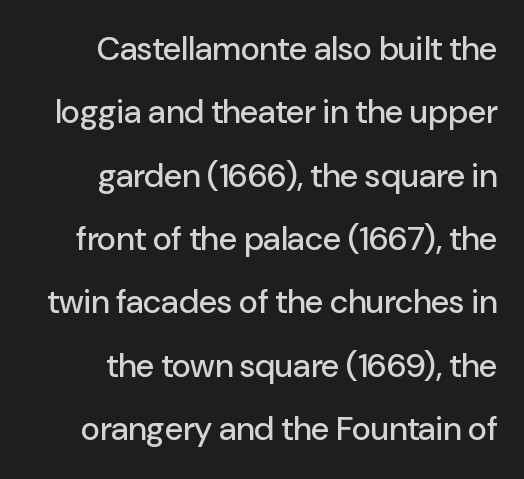
Q: Is the text italic (slanted)? A: No, it is upright.
Q: Is the typeface a serif or a sans-serif typeface? A: Sans-serif.
Q: Is the text underlined? A: No.
Q: How is the paragraph aligned? A: Right-aligned.
Q: Is the spacing between letters normal or unusually wide? A: Normal.
Q: Is the spacing between lines tight, normal or loose? A: Loose.
Q: Width (condensed, normal, or wide)? A: Normal.
Q: Stroke contrast? A: Low.
Q: x-height? A: Medium.
Q: Monospaced? A: No.
